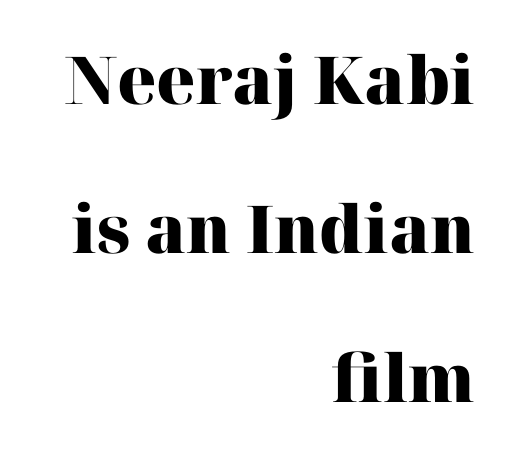
{"serif": "yes", "italic": "no", "bold": "yes", "weight": "heavy", "width": "normal", "stroke_contrast": "high", "x_height": "medium", "monospaced": "no", "underline": "no", "align": "right", "line_spacing": "loose", "line_spacing_ratio": 2.26, "letter_spacing": "normal", "letter_spacing_em": 0.0, "glyph_px": 66}
